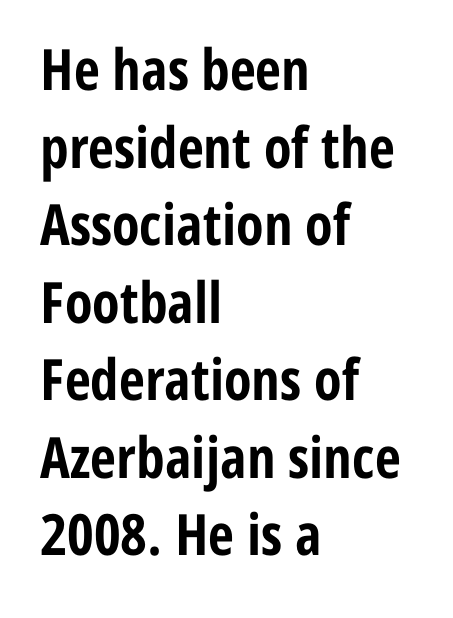
Regular leading. Is this a fixed-width face? No — the glyphs have proportional, varying widths. Tall strokes in this sample are plumb rather than angled. This sample uses a sans-serif face. Weight: bold.
